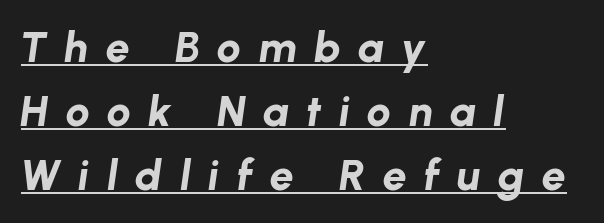
{"italic": "yes", "lean": "right", "slant_degrees": 8, "bold": "yes", "weight": "bold", "width": "normal", "stroke_contrast": "low", "x_height": "medium", "monospaced": "no", "underline": "yes", "align": "left", "line_spacing": "normal", "line_spacing_ratio": 1.49, "letter_spacing": "wide", "letter_spacing_em": 0.4, "glyph_px": 43}
